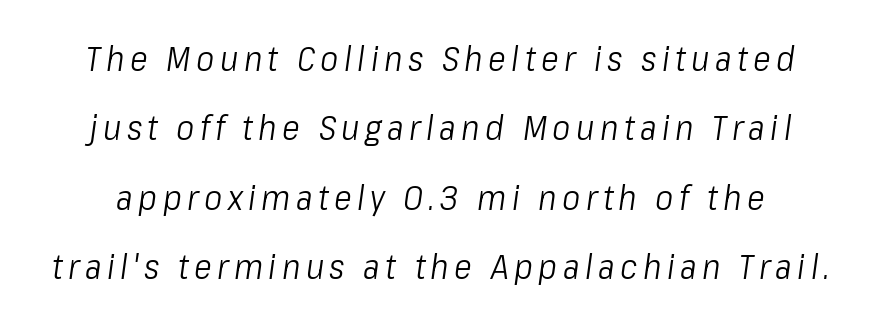
{"italic": "yes", "lean": "right", "slant_degrees": 8, "bold": "no", "weight": "light", "width": "condensed", "stroke_contrast": "low", "x_height": "medium", "monospaced": "no", "underline": "no", "line_spacing": "loose", "line_spacing_ratio": 2.04, "glyph_px": 34}
